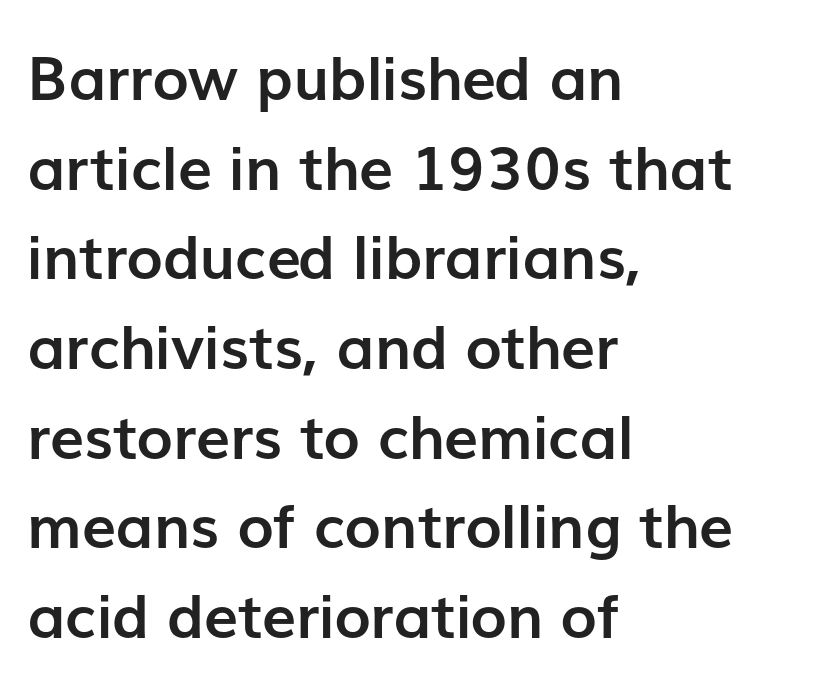
Students, this is bold: see how much ink each stroke carries. The zone under the glyphs is completely vacant. The rendering uses a moderate line-height, typical for paragraphs. Stroke terminals: plain, sans-serif.
